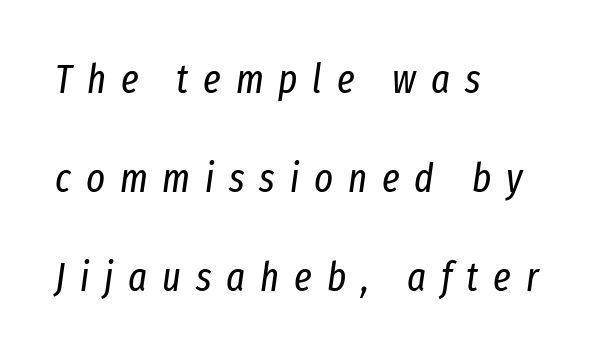
The image shows 40 px regular-weight, condensed type, italic (leaning right); set left-aligned, loose line spacing (2.48x), unusually wide letter spacing (+0.37 em), not underlined; low stroke contrast and a medium x-height.
